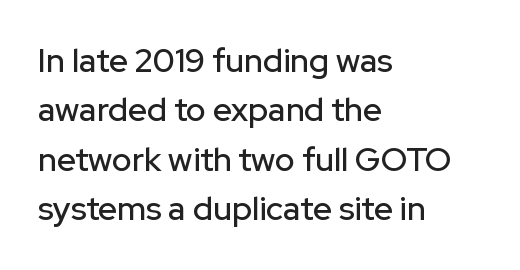
{"serif": "no", "italic": "no", "width": "normal", "stroke_contrast": "low", "x_height": "medium", "monospaced": "no", "underline": "no", "align": "left", "line_spacing": "normal", "line_spacing_ratio": 1.5, "letter_spacing": "normal", "letter_spacing_em": 0.0, "glyph_px": 33}
